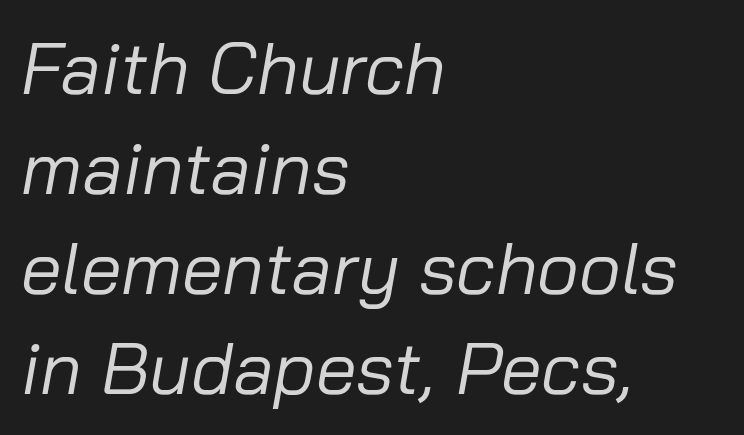
{"italic": "yes", "lean": "right", "slant_degrees": 10, "bold": "no", "weight": "regular", "width": "normal", "stroke_contrast": "low", "x_height": "medium", "monospaced": "no", "underline": "no", "align": "left", "line_spacing": "normal", "line_spacing_ratio": 1.37, "letter_spacing": "normal", "letter_spacing_em": 0.0, "glyph_px": 73}
